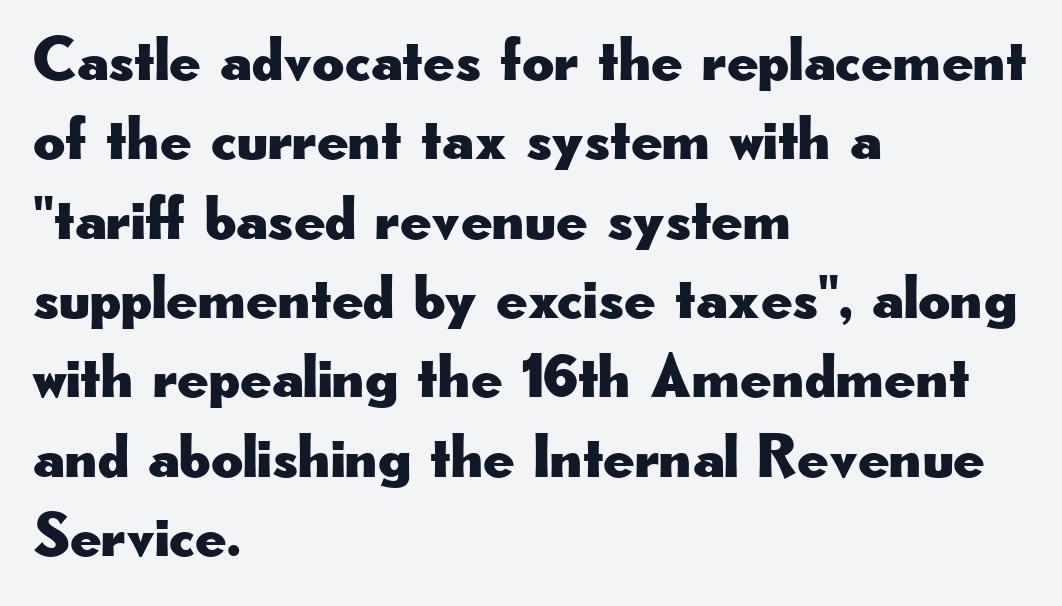
The image shows 62 px wide sans-serif type, upright; set left-aligned, normal line spacing (1.28x), normal letter spacing, not underlined; low stroke contrast and a small x-height.
